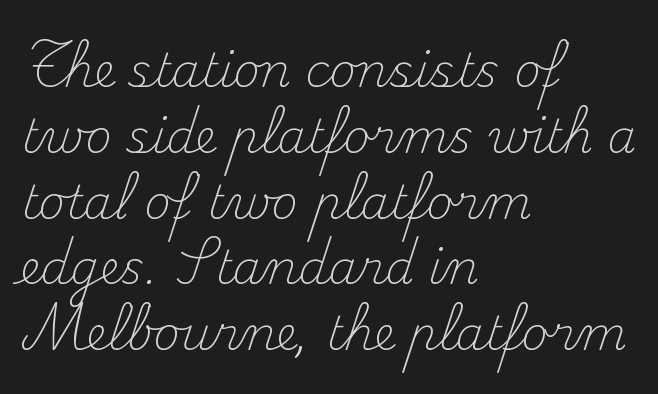
Caption: face not bold, strokes unweighted. If you drew a ruler down the left edge, every line would touch it. Descenders are the only things crossing below the line. Varying glyph widths throughout — classic text-font behaviour. Honestly, the letter spacing is just normal — you wouldn't notice it.
